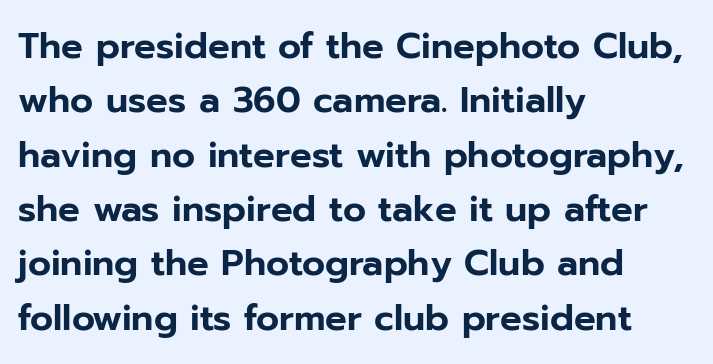
Q: Is the text italic (slanted)? A: No, it is upright.
Q: Is the typeface a serif or a sans-serif typeface? A: Sans-serif.
Q: Is the text underlined? A: No.
Q: How is the paragraph aligned? A: Left-aligned.
Q: Is the spacing between letters normal or unusually wide? A: Normal.
Q: Is the spacing between lines tight, normal or loose? A: Normal.
Q: Width (condensed, normal, or wide)? A: Normal.
Q: Stroke contrast? A: Low.
Q: x-height? A: Medium.
Q: Monospaced? A: No.
